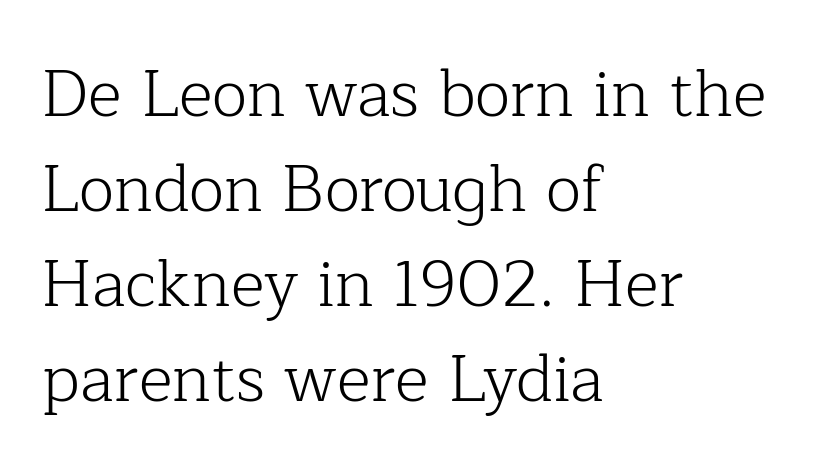
I'd call this a serif setting — the letters wear small feet. Spacing verdict: proportional, widths tailored to each character. Standard letterfit; no display-style spreading of the glyphs. Short and long lines alike share a common starting point at left. In terms of leading, this rendering sits right in the middle. These glyphs show unthickened strokes, regular width or finer.
